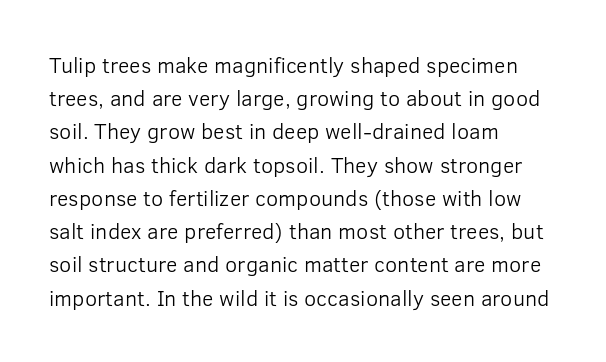
Q: Is the text bold? A: No.
Q: Is the text italic (slanted)? A: No, it is upright.
Q: Is the text underlined? A: No.
Q: How is the paragraph aligned? A: Left-aligned.
Q: Is the spacing between letters normal or unusually wide? A: Normal.
Q: Is the spacing between lines tight, normal or loose? A: Normal.
